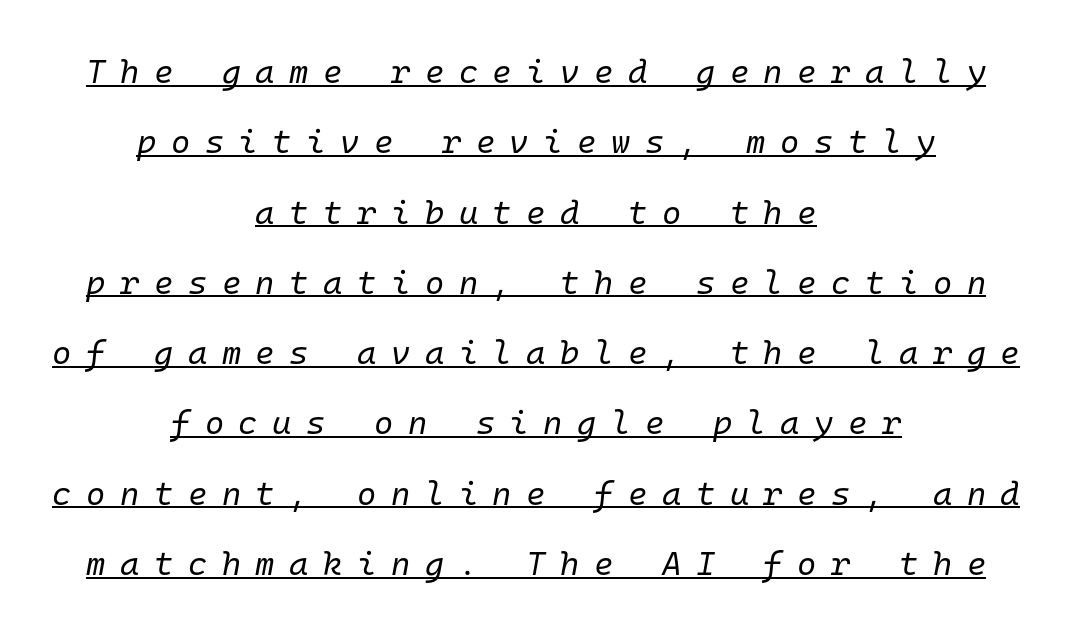
The image shows 33 px regular-weight type, italic (leaning right), monospaced; set centered, loose line spacing (2.13x), unusually wide letter spacing (+0.44 em), underlined; low stroke contrast and a medium x-height.
